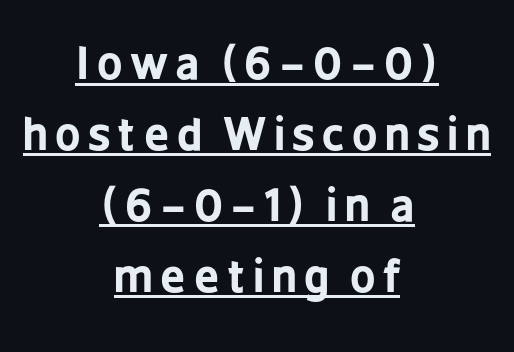
{"serif": "no", "italic": "no", "bold": "yes", "weight": "bold", "width": "condensed", "stroke_contrast": "low", "x_height": "medium", "monospaced": "no", "underline": "yes", "align": "center", "line_spacing": "normal", "line_spacing_ratio": 1.61, "glyph_px": 44}
